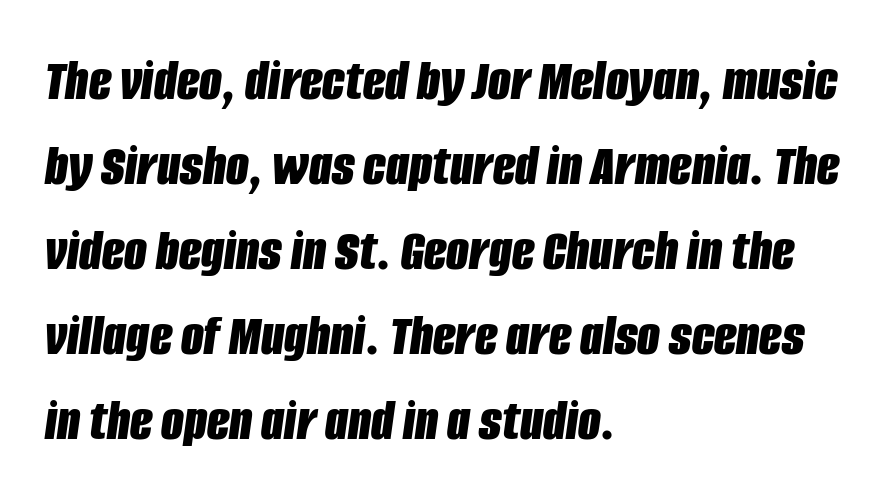
Each word holds together tightly as a unit, with standard inter-letter gaps. It's the slanting kind of type. Character widths vary here, with narrow letters taking less room than wide ones. Line spacing here is normal. A dark, heavy texture on the line: the type is bold.
